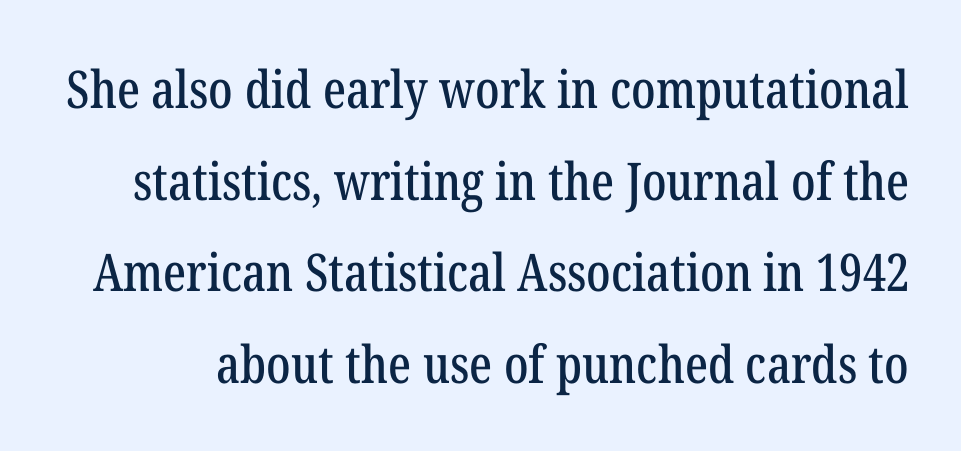
Q: Is the text italic (slanted)? A: No, it is upright.
Q: Is the typeface a serif or a sans-serif typeface? A: Serif.
Q: Is the text underlined? A: No.
Q: Is the spacing between letters normal or unusually wide? A: Normal.
Q: Width (condensed, normal, or wide)? A: Condensed.
Q: Stroke contrast? A: Low.
Q: x-height? A: Medium.
Q: Monospaced? A: No.
